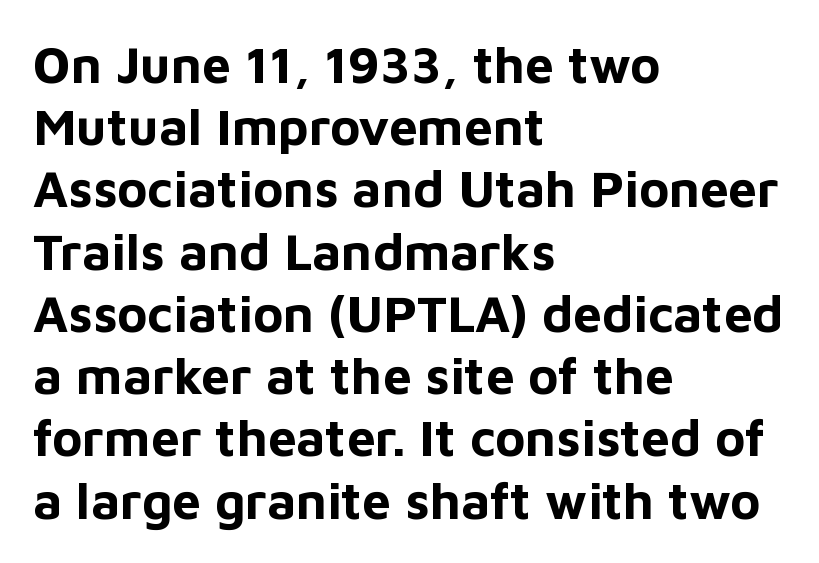
Q: Is the text bold? A: Yes.
Q: Is the text italic (slanted)? A: No, it is upright.
Q: Is the typeface a serif or a sans-serif typeface? A: Sans-serif.
Q: Is the text underlined? A: No.
Q: How is the paragraph aligned? A: Left-aligned.
Q: Is the spacing between letters normal or unusually wide? A: Normal.
Q: Width (condensed, normal, or wide)? A: Normal.
Q: Stroke contrast? A: Low.
Q: x-height? A: Medium.
Q: Monospaced? A: No.
